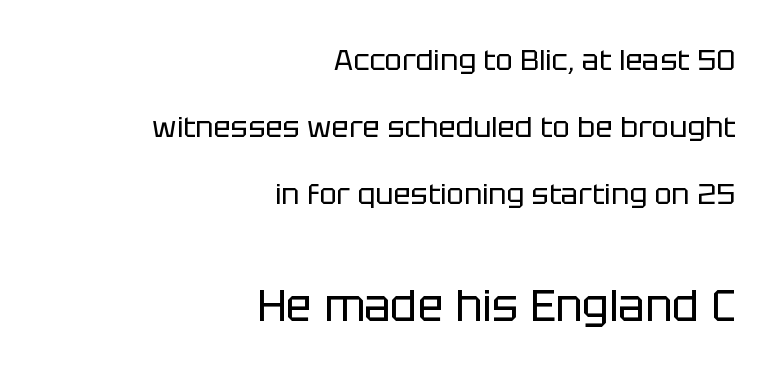
The image shows 44 px regular-weight sans-serif type, upright; set right-aligned, loose line spacing (2.31x), normal letter spacing, not underlined; the second (bottom) block is 1.52x larger; low stroke contrast and a large x-height.
